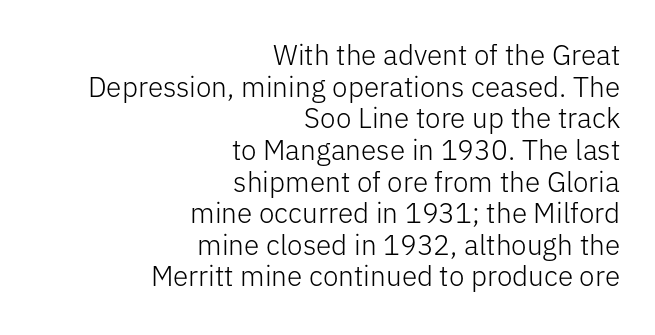
Q: Is the text bold? A: No.
Q: Is the text italic (slanted)? A: No, it is upright.
Q: Is the typeface a serif or a sans-serif typeface? A: Sans-serif.
Q: Is the text underlined? A: No.
Q: How is the paragraph aligned? A: Right-aligned.
Q: Is the spacing between letters normal or unusually wide? A: Normal.
Q: Is the spacing between lines tight, normal or loose? A: Tight.
Q: Width (condensed, normal, or wide)? A: Normal.
Q: Stroke contrast? A: Low.
Q: x-height? A: Medium.
Q: Monospaced? A: No.
